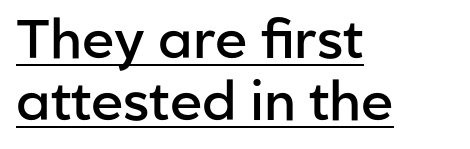
The image shows 54 px semibold sans-serif type, upright; set left-aligned, tight line spacing (1.14x), normal letter spacing, underlined; low stroke contrast and a medium x-height.
